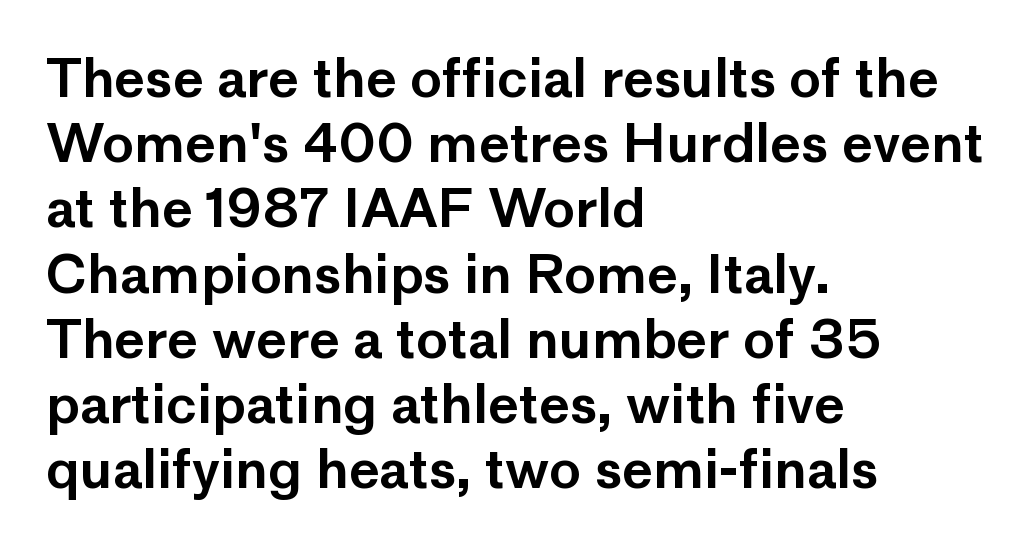
The image shows 53 px sans-serif type, upright; set left-aligned, line spacing 1.23x, normal letter spacing, not underlined; low stroke contrast and a medium x-height.
